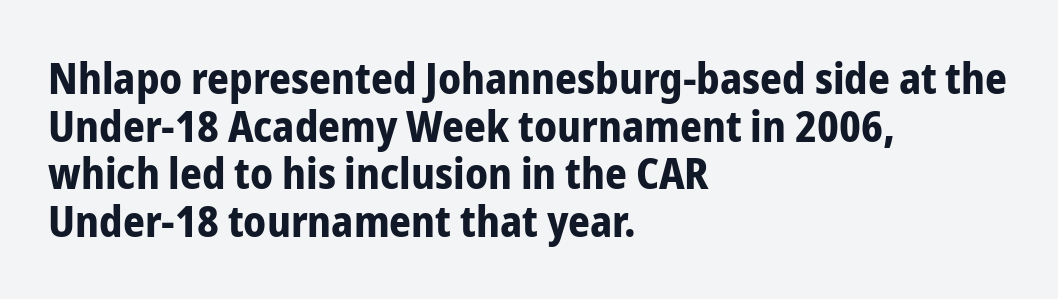
Q: Is the text bold? A: Yes.
Q: Is the text italic (slanted)? A: No, it is upright.
Q: Is the typeface a serif or a sans-serif typeface? A: Sans-serif.
Q: Is the text underlined? A: No.
Q: How is the paragraph aligned? A: Left-aligned.
Q: Is the spacing between letters normal or unusually wide? A: Normal.
Q: Is the spacing between lines tight, normal or loose? A: Tight.
Q: Width (condensed, normal, or wide)? A: Condensed.
Q: Stroke contrast? A: Low.
Q: x-height? A: Medium.
Q: Monospaced? A: No.
